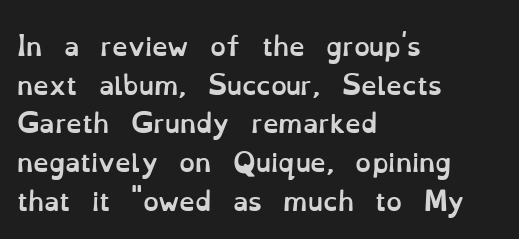
{"italic": "no", "bold": "yes", "underline": "no", "align": "left", "line_spacing": "normal", "line_spacing_ratio": 1.55, "letter_spacing": "normal", "letter_spacing_em": 0.0, "glyph_px": 25}
